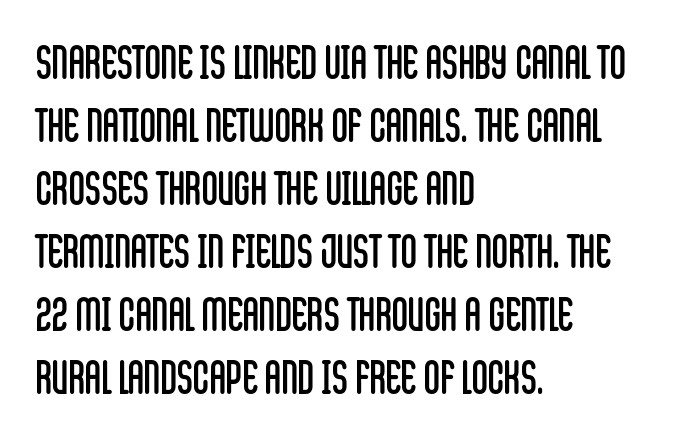
Regarding serifs, this sample does without them. The face used here is proportionally spaced, like ordinary book or web type. The ragged edge is on the right, which tells us the setting is flush left. The designer left line spacing at the default. When letters stand straight like this, we call the style roman or upright. Clear beneath every line of the passage.
